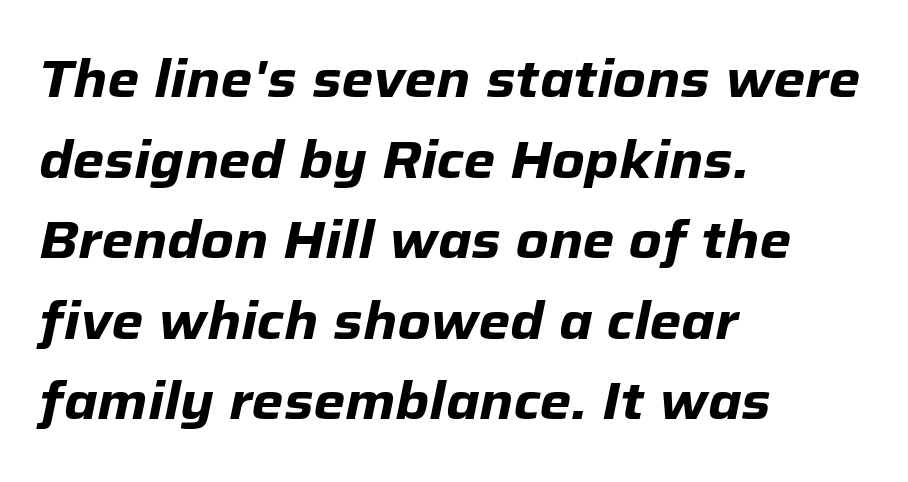
The image shows 51 px heavy type, italic (leaning right); set left-aligned, normal line spacing (1.58x), normal letter spacing, not underlined; low stroke contrast and a medium x-height.
